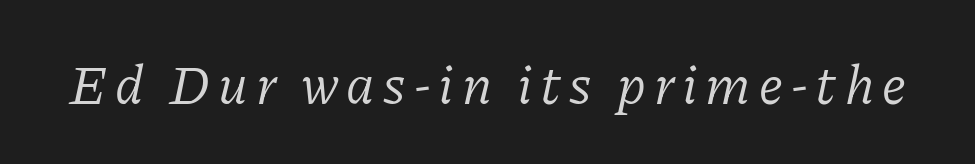
Small tapered or slab feet sit at the stroke ends, so this counts as serif. Is this a fixed-width face? No — the glyphs have proportional, varying widths. A light-to-regular cut is what we see here. Style check: oblique. Beneath every word, the page is bare.
